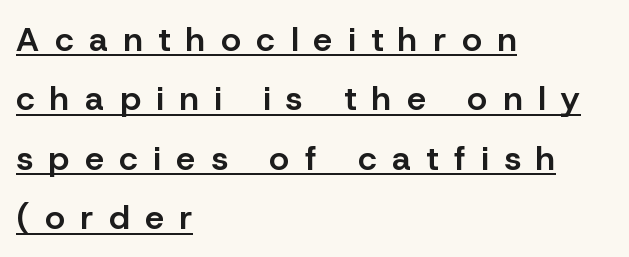
{"serif": "no", "italic": "no", "bold": "semi", "weight": "semibold", "width": "normal", "stroke_contrast": "low", "x_height": "medium", "monospaced": "no", "underline": "yes", "align": "left", "line_spacing_ratio": 1.75, "letter_spacing": "wide", "letter_spacing_em": 0.46, "glyph_px": 34}
